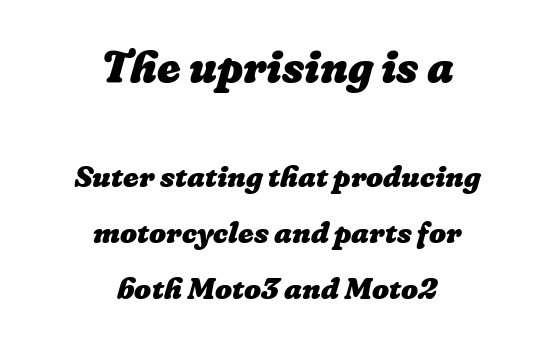
Q: Is the text bold? A: Yes.
Q: Is the text underlined? A: No.
Q: How is the paragraph aligned? A: Centered.
Q: Is the spacing between letters normal or unusually wide? A: Normal.
Q: Which block of text is set in a larger size, the first (top) or the second (bottom)? A: The first (top) one.
Q: Width (condensed, normal, or wide)? A: Normal.
Q: Stroke contrast? A: Low.
Q: x-height? A: Medium.
Q: Monospaced? A: No.
